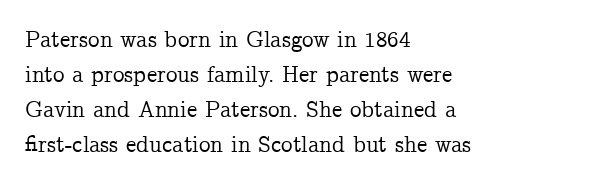
Left-aligned paragraph, ragged on the right. This sample uses an upright cut, with every glyph sitting square on the baseline. Only glyphs here, with clear space below each row. In terms of letterspacing, this is plain default setting. The line-height multiplier appears to be the usual default.
